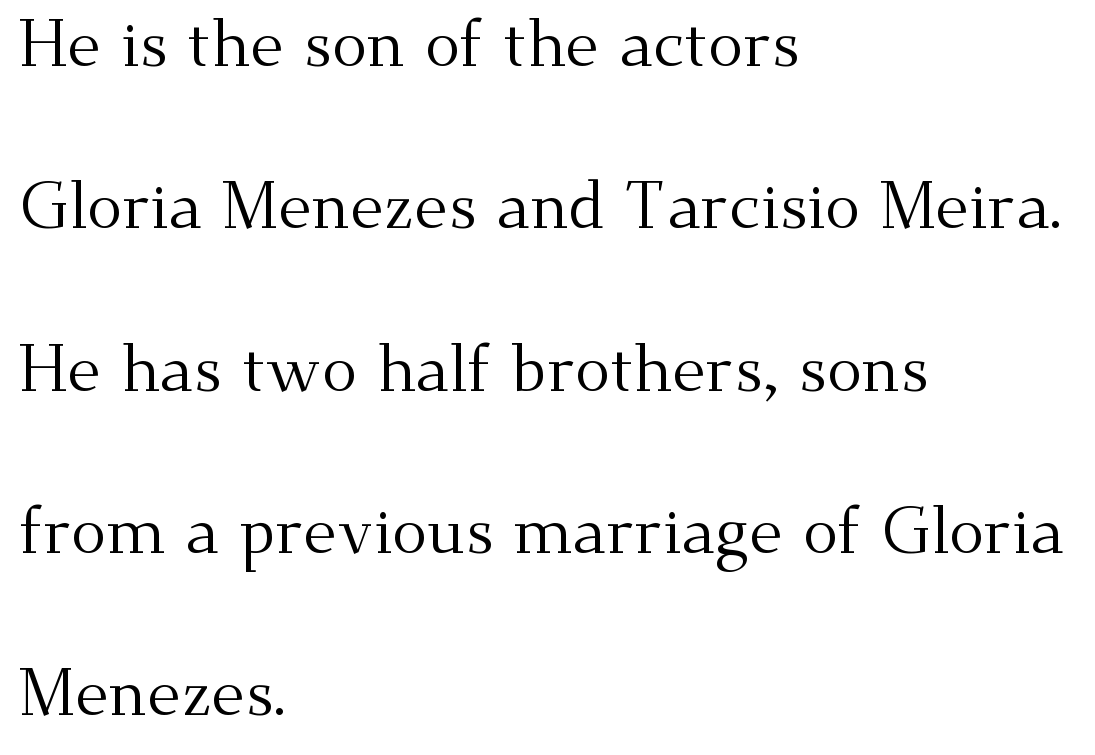
Q: Is the text bold? A: No.
Q: Is the text italic (slanted)? A: No, it is upright.
Q: Is the typeface a serif or a sans-serif typeface? A: Serif.
Q: Is the text underlined? A: No.
Q: How is the paragraph aligned? A: Left-aligned.
Q: Is the spacing between letters normal or unusually wide? A: Normal.
Q: Is the spacing between lines tight, normal or loose? A: Loose.
Q: Width (condensed, normal, or wide)? A: Normal.
Q: Stroke contrast? A: Medium.
Q: x-height? A: Small.
Q: Monospaced? A: No.
